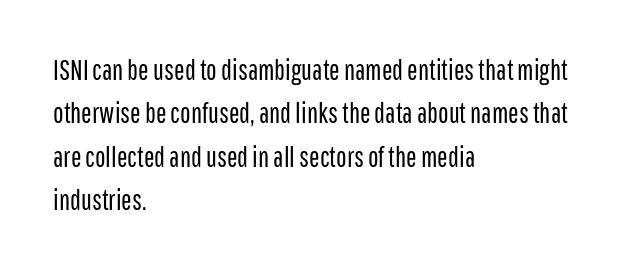
Character widths vary here, with narrow letters taking less room than wide ones. Each word holds together tightly as a unit, with standard inter-letter gaps. The text block is weighted toward the left margin, trailing off unevenly rightward. The rendering shows plain stroke endings on the letterforms — a sans-serif design. A clean baseline with only descenders dipping below it.
